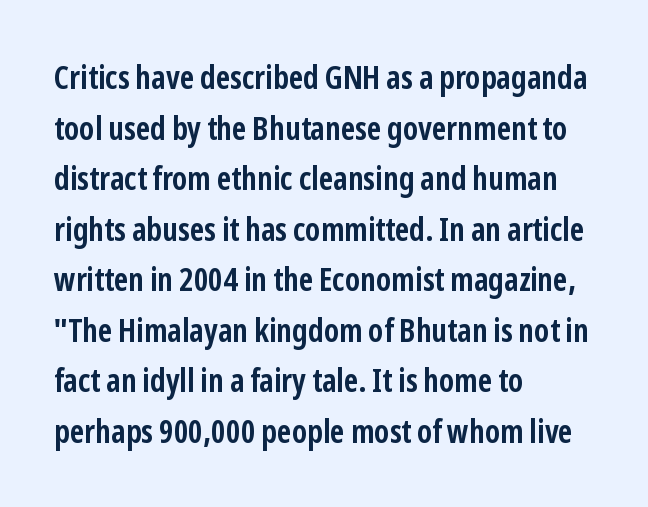
In terms of weight, the rendering is a true, heavy bold. Regarding leading, the lines here are spaced in the standard way. Here the designer chose a conventional face with non-uniform glyph widths. Is the letter spacing exaggerated? No — it looks like the ordinary default. Unlike italic type, these characters show no tilt at all. The ragged edge is on the right, which tells us the setting is flush left.
